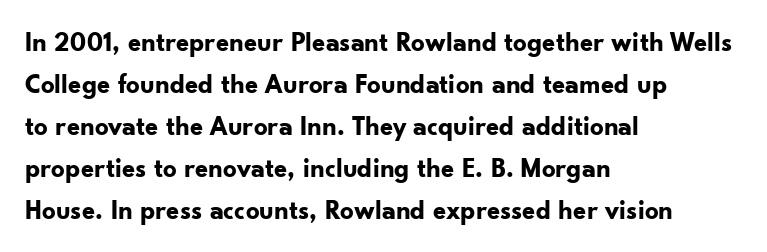
Q: Is the text bold? A: Yes.
Q: Is the text italic (slanted)? A: No, it is upright.
Q: Is the text underlined? A: No.
Q: How is the paragraph aligned? A: Left-aligned.
Q: Is the spacing between letters normal or unusually wide? A: Normal.
Q: Is the spacing between lines tight, normal or loose? A: Normal.
